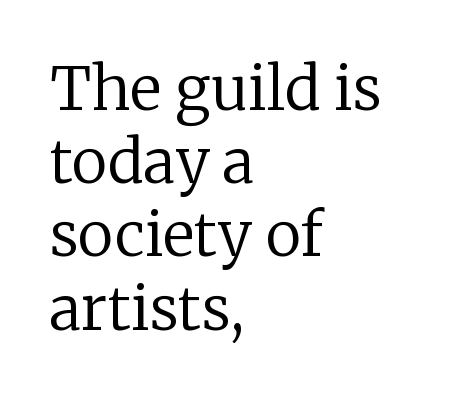
No extra ink here — the face is not bold. The axis of the letterforms is exactly vertical. No extra tracking has been applied to these lines. Horizontally, the lines are justified to the leading edge only.
